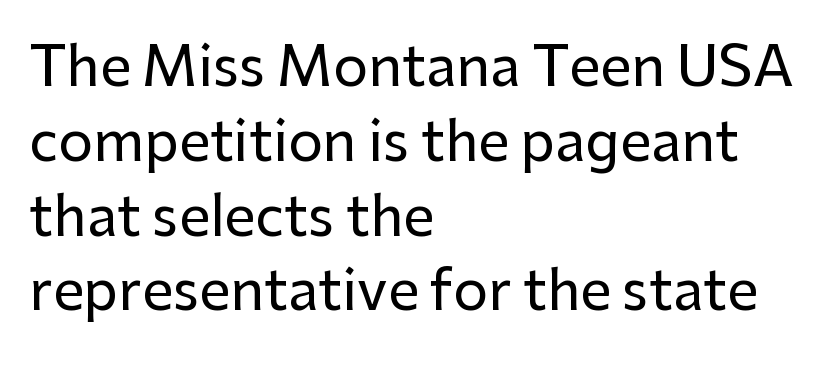
This block has exactly the height ordinary leading produces. Note: no serifs on the glyphs. All the whitespace from short lines collects on the right. Compared with typical body copy, the letter spacing here is the same. Is there any slant? The stems are plumb. Is this a fixed-width face? No — the glyphs have proportional, varying widths.
